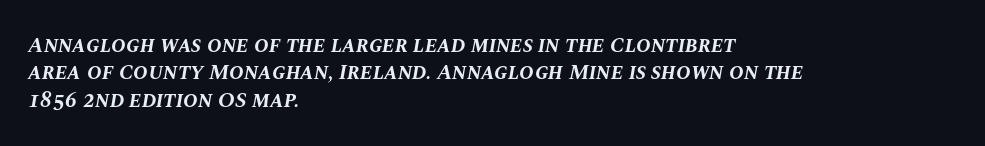
Weight check: bold — yes, fully. Tracking here is standard; glyphs follow each other at the usual distance. A classic flush-left, rag-right setting is used for this passage. When letters slant like this, we call the style italic.
